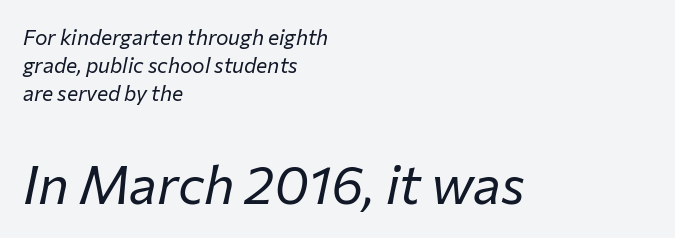
Q: Is the text bold? A: No.
Q: Is the text italic (slanted)? A: Yes, it leans right by about 12 degrees.
Q: Is the text underlined? A: No.
Q: How is the paragraph aligned? A: Left-aligned.
Q: Is the spacing between letters normal or unusually wide? A: Normal.
Q: Is the spacing between lines tight, normal or loose? A: Normal.
Q: Which block of text is set in a larger size, the first (top) or the second (bottom)? A: The second (bottom) one.
Q: Width (condensed, normal, or wide)? A: Normal.
Q: Stroke contrast? A: Low.
Q: x-height? A: Medium.
Q: Monospaced? A: No.
